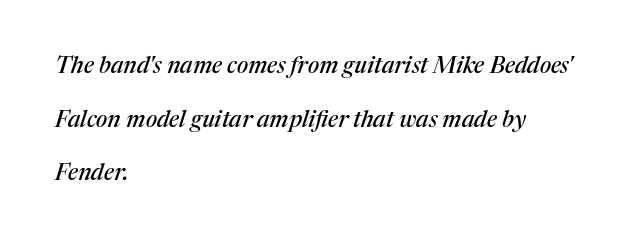
This sample uses plain, unmodified letter spacing. The axis of the letterforms is tilted away from vertical. The specimen omits any rule beneath the text block's lines. In terms of leading, this rendering errs on the spacious side. These lines are set flush left with a ragged right edge.
